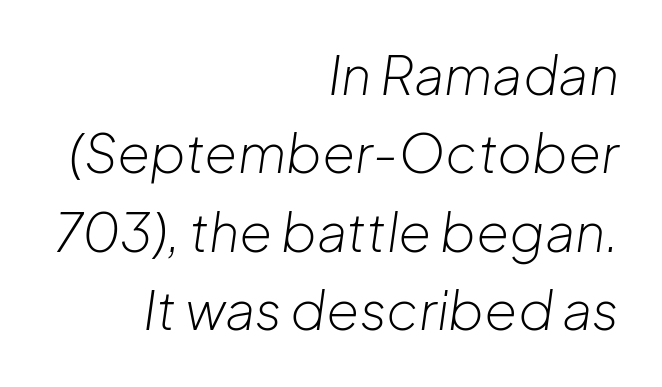
The image shows 53 px light type, italic (leaning right); set right-aligned, normal line spacing (1.48x), normal letter spacing, not underlined; low stroke contrast and a medium x-height.
